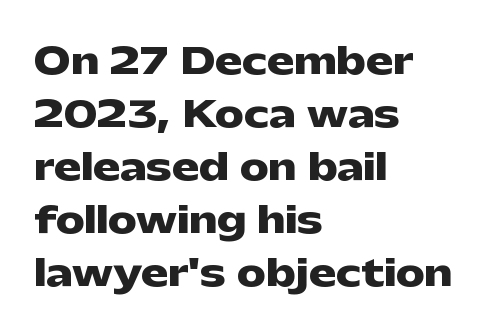
Q: Is the text bold? A: Yes.
Q: Is the text italic (slanted)? A: No, it is upright.
Q: Is the typeface a serif or a sans-serif typeface? A: Sans-serif.
Q: Is the text underlined? A: No.
Q: How is the paragraph aligned? A: Left-aligned.
Q: Is the spacing between letters normal or unusually wide? A: Normal.
Q: Is the spacing between lines tight, normal or loose? A: Normal.
Q: Width (condensed, normal, or wide)? A: Wide.
Q: Stroke contrast? A: Low.
Q: x-height? A: Medium.
Q: Monospaced? A: No.
